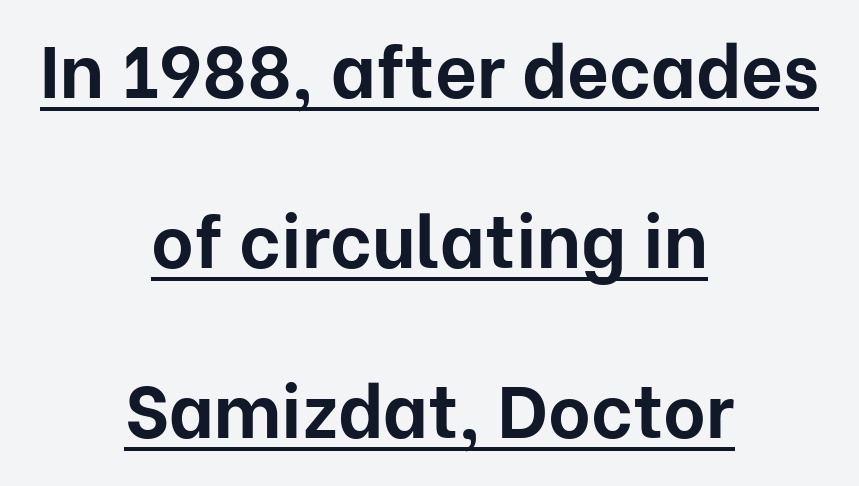
You could not count columns in this text — the font is proportionally spaced. Posture: straight, roman, zero tilt. The designer dialed line spacing up above the default. Typographically, this falls in the sans-serif category. These characters rest on top of a visible drawn line.
